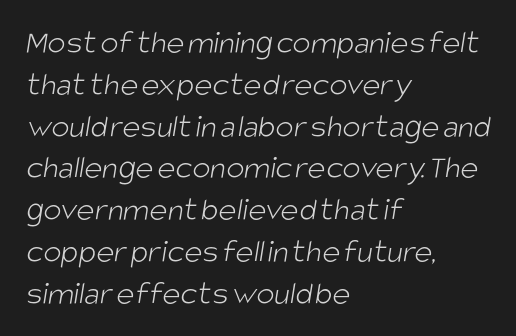
The image shows 34 px light, condensed sans-serif type; set left-aligned, line spacing 1.23x, normal letter spacing, not underlined; low stroke contrast and a large x-height.
